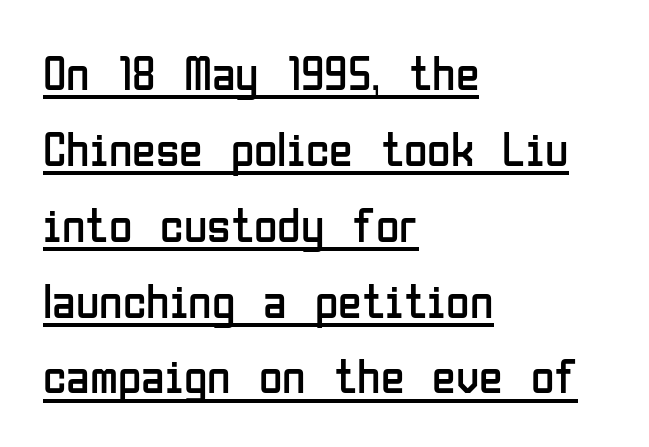
{"serif": "no", "italic": "no", "bold": "no", "weight": "regular", "width": "condensed", "stroke_contrast": "low", "x_height": "medium", "monospaced": "no", "underline": "yes", "align": "left", "line_spacing": "normal", "line_spacing_ratio": 1.58, "letter_spacing": "normal", "letter_spacing_em": 0.0, "glyph_px": 48}
